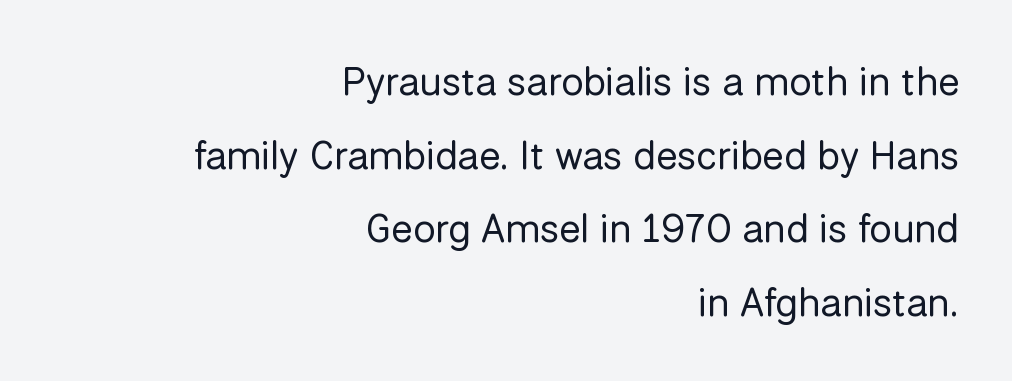
Letters have the restrained weight of plain body copy at most. This sample uses plain, unmodified letter spacing. Type without underlining. The letters advance in unequal steps, a hallmark of proportional type. Does the type have serifs? No, each stem ends abruptly.
